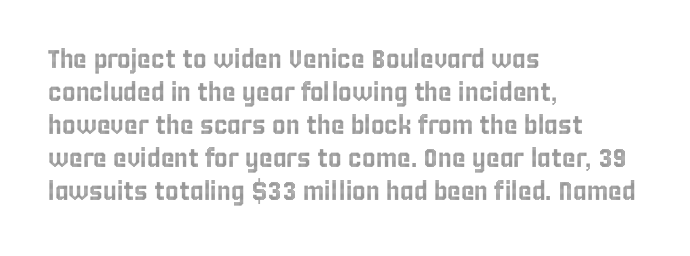
{"italic": "no", "underline": "no", "align": "left", "line_spacing": "normal", "line_spacing_ratio": 1.27, "letter_spacing": "normal", "letter_spacing_em": 0.0, "glyph_px": 26}
